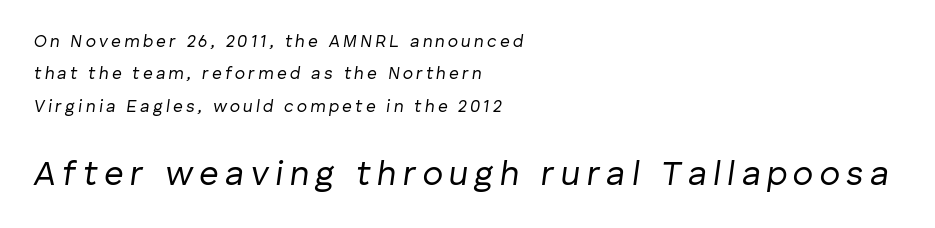
{"italic": "yes", "lean": "right", "slant_degrees": 8, "bold": "no", "weight": "regular", "width": "normal", "stroke_contrast": "low", "x_height": "medium", "monospaced": "no", "underline": "no", "align": "left", "line_spacing": "loose", "line_spacing_ratio": 1.91, "larger_block": "second", "size_ratio": 2.0, "glyph_px": 34}
